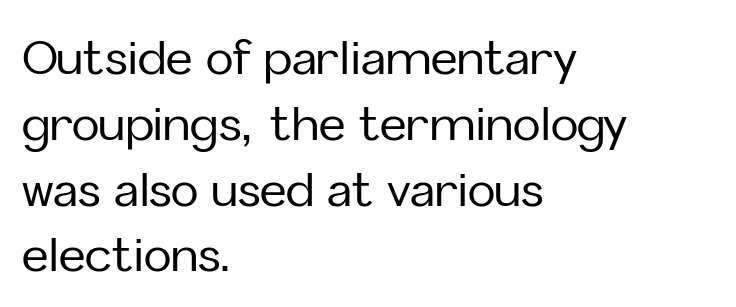
{"serif": "no", "italic": "no", "width": "normal", "stroke_contrast": "low", "x_height": "medium", "monospaced": "no", "underline": "no", "align": "left", "line_spacing": "normal", "line_spacing_ratio": 1.43, "letter_spacing": "normal", "letter_spacing_em": 0.0, "glyph_px": 46}
